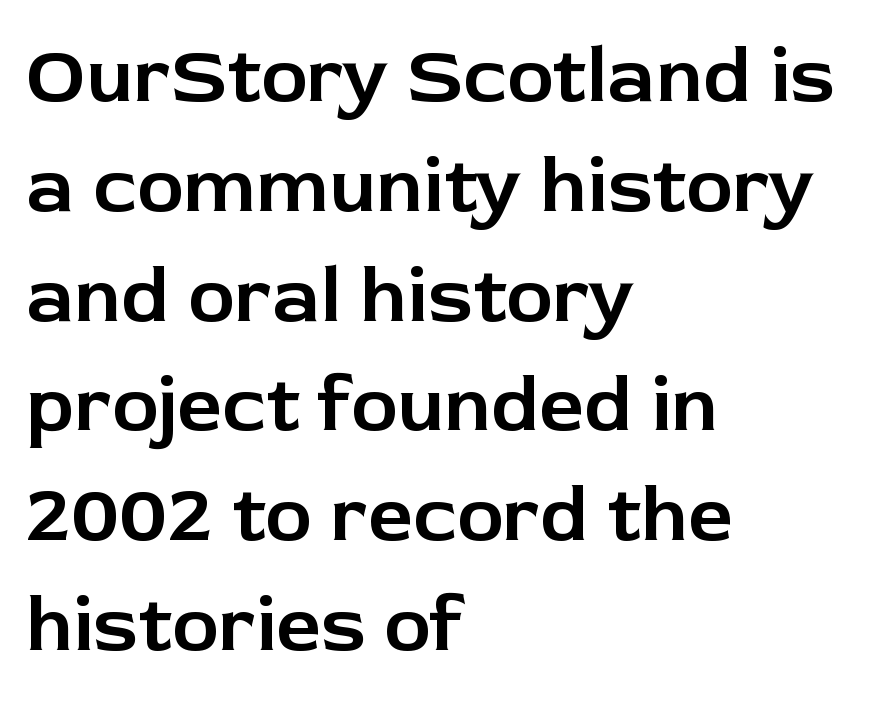
Q: Is the text italic (slanted)? A: No, it is upright.
Q: Is the typeface a serif or a sans-serif typeface? A: Sans-serif.
Q: Is the text underlined? A: No.
Q: How is the paragraph aligned? A: Left-aligned.
Q: Is the spacing between letters normal or unusually wide? A: Normal.
Q: Is the spacing between lines tight, normal or loose? A: Normal.
Q: Width (condensed, normal, or wide)? A: Normal.
Q: Stroke contrast? A: Low.
Q: x-height? A: Medium.
Q: Monospaced? A: No.
